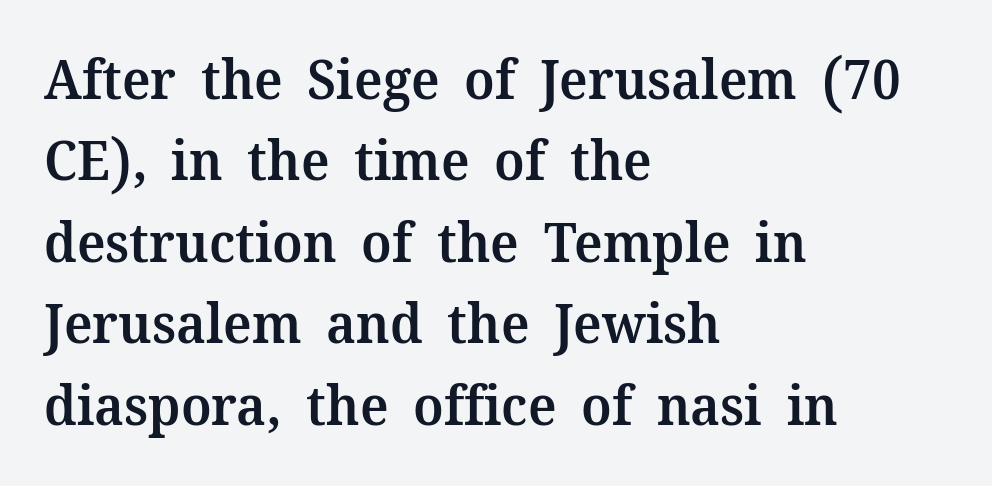
{"serif": "yes", "italic": "no", "bold": "semi", "weight": "semibold", "width": "normal", "stroke_contrast": "medium", "x_height": "medium", "monospaced": "no", "underline": "no", "align": "left", "line_spacing": "normal", "line_spacing_ratio": 1.48, "letter_spacing": "normal", "letter_spacing_em": 0.0, "glyph_px": 55}
